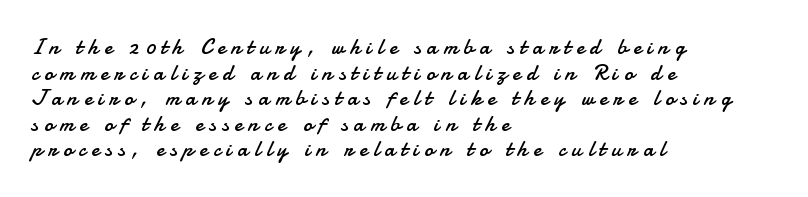
Q: Is the text bold? A: No.
Q: Is the text italic (slanted)? A: Yes.
Q: Is the text underlined? A: No.
Q: How is the paragraph aligned? A: Left-aligned.
Q: Is the spacing between letters normal or unusually wide? A: Unusually wide.
